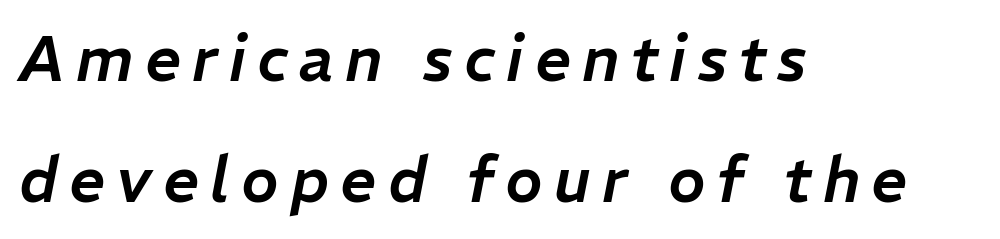
{"italic": "yes", "lean": "right", "slant_degrees": 11, "width": "normal", "stroke_contrast": "low", "x_height": "medium", "monospaced": "no", "underline": "no", "align": "left", "line_spacing": "loose", "line_spacing_ratio": 1.92, "glyph_px": 63}
